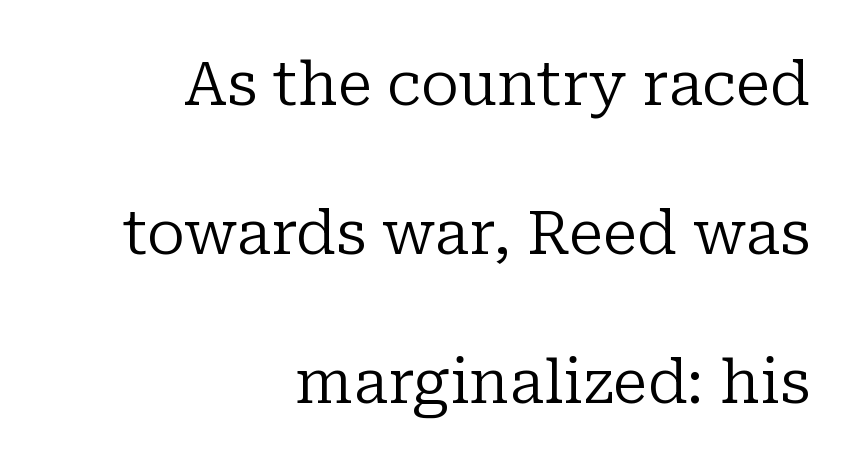
Q: Is the text bold? A: No.
Q: Is the text italic (slanted)? A: No, it is upright.
Q: Is the typeface a serif or a sans-serif typeface? A: Serif.
Q: Is the text underlined? A: No.
Q: How is the paragraph aligned? A: Right-aligned.
Q: Is the spacing between letters normal or unusually wide? A: Normal.
Q: Is the spacing between lines tight, normal or loose? A: Loose.
Q: Width (condensed, normal, or wide)? A: Normal.
Q: Stroke contrast? A: Low.
Q: x-height? A: Medium.
Q: Monospaced? A: No.
